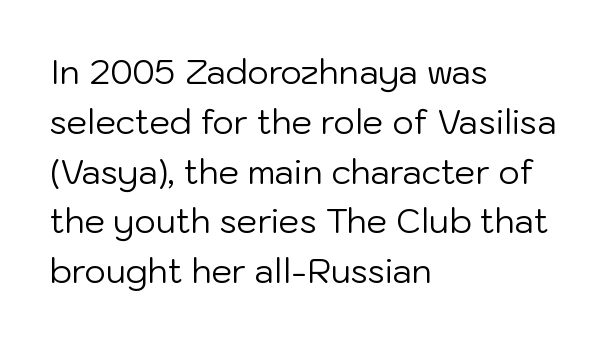
{"serif": "no", "italic": "no", "bold": "no", "weight": "regular", "width": "normal", "stroke_contrast": "low", "x_height": "medium", "monospaced": "no", "underline": "no", "align": "left", "line_spacing": "normal", "line_spacing_ratio": 1.51, "letter_spacing": "normal", "letter_spacing_em": 0.0, "glyph_px": 33}
